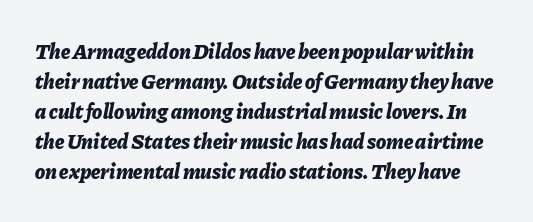
{"italic": "yes", "lean": "right", "slant_degrees": 11, "bold": "yes", "underline": "no", "line_spacing": "normal", "line_spacing_ratio": 1.43, "letter_spacing": "normal", "letter_spacing_em": 0.0, "glyph_px": 21}
